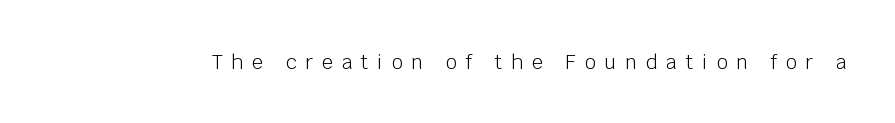
Nothing heavy about these letters — not bold at all. It's the straight-up-and-down kind of type. Nobody drew a line under any word here. The face used here is rendered with a markedly widened letterfit.
